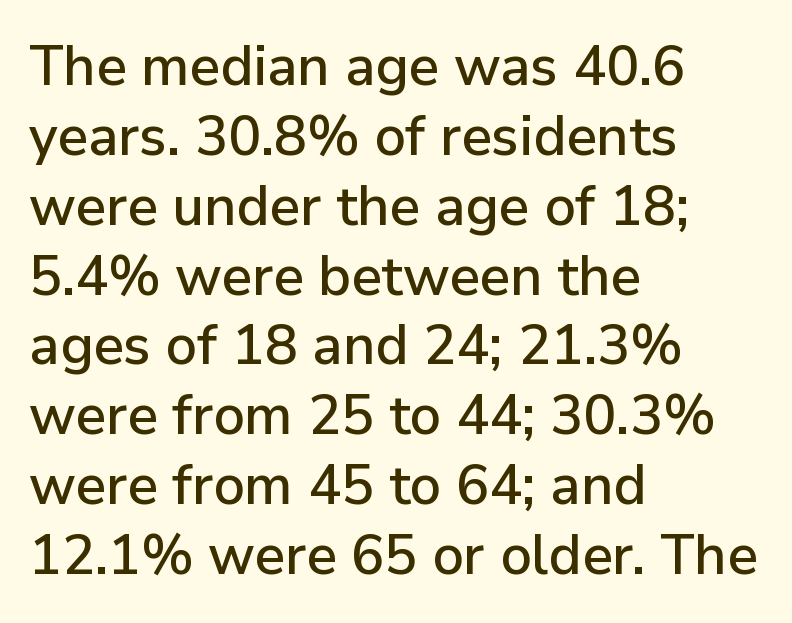
Q: Is the text italic (slanted)? A: No, it is upright.
Q: Is the typeface a serif or a sans-serif typeface? A: Sans-serif.
Q: Is the text underlined? A: No.
Q: How is the paragraph aligned? A: Left-aligned.
Q: Is the spacing between letters normal or unusually wide? A: Normal.
Q: Is the spacing between lines tight, normal or loose? A: Normal.
Q: Width (condensed, normal, or wide)? A: Normal.
Q: Stroke contrast? A: Low.
Q: x-height? A: Medium.
Q: Monospaced? A: No.
